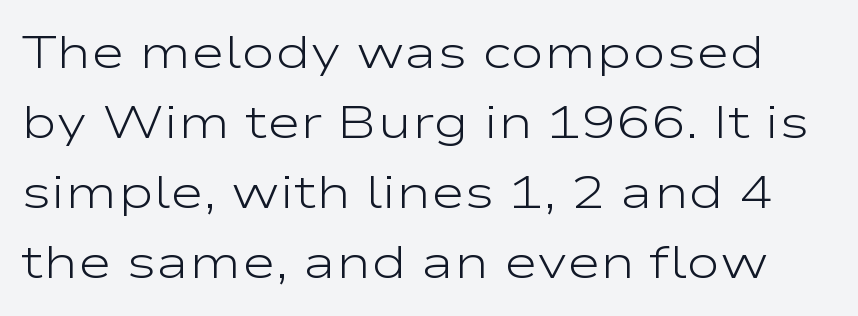
Rendered with straight, roman letterforms. What kind of face is this? One without serifs — a sans. Words float on clear page, feet unadorned. What's the leading like? Ordinary, nothing unusual. Looks like regular typesetting: each glyph gets only the width it needs.
